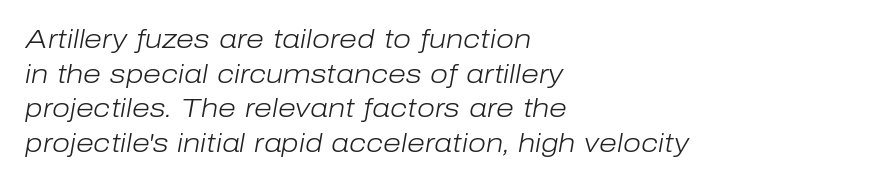
{"italic": "yes", "lean": "right", "slant_degrees": 10, "bold": "no", "underline": "no", "align": "left", "line_spacing": "normal", "line_spacing_ratio": 1.33, "letter_spacing": "normal", "letter_spacing_em": 0.0, "glyph_px": 26}
